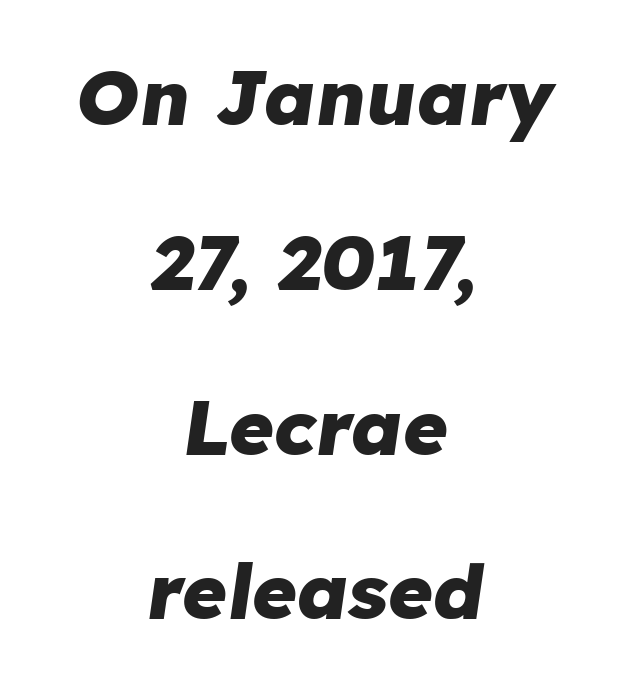
Students, this is bold: see how much ink each stroke carries. Each line is balanced around a shared central axis. Spacing verdict: proportional, widths tailored to each character. Leading is clearly above the norm, producing a sparse column. A typesetter would mark this as italic.
